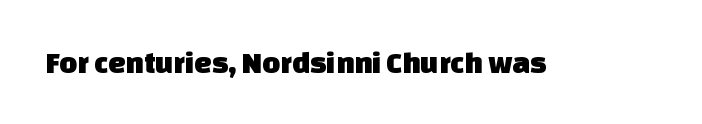
Q: Is the typeface a serif or a sans-serif typeface? A: Sans-serif.
Q: Is the text underlined? A: No.
Q: Is the spacing between letters normal or unusually wide? A: Normal.
Q: Width (condensed, normal, or wide)? A: Normal.
Q: Stroke contrast? A: Low.
Q: x-height? A: Large.
Q: Monospaced? A: No.
